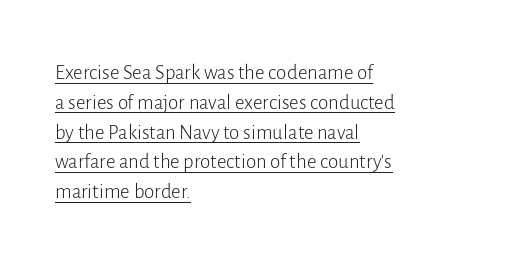
Q: Is the text bold? A: No.
Q: Is the text italic (slanted)? A: No, it is upright.
Q: Is the text underlined? A: Yes.
Q: How is the paragraph aligned? A: Left-aligned.
Q: Is the spacing between letters normal or unusually wide? A: Normal.
Q: Is the spacing between lines tight, normal or loose? A: Normal.
